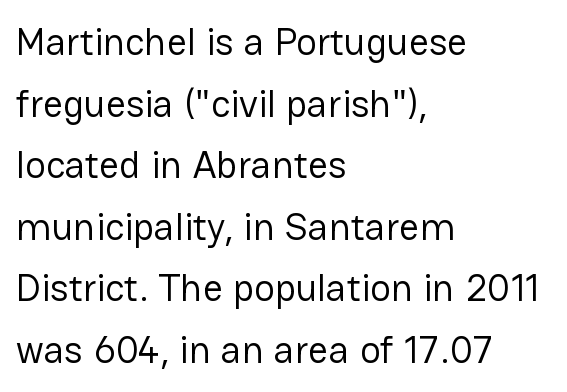
The image shows 39 px regular-weight sans-serif type, upright; set left-aligned, normal line spacing (1.58x), normal letter spacing, not underlined; low stroke contrast and a medium x-height.
